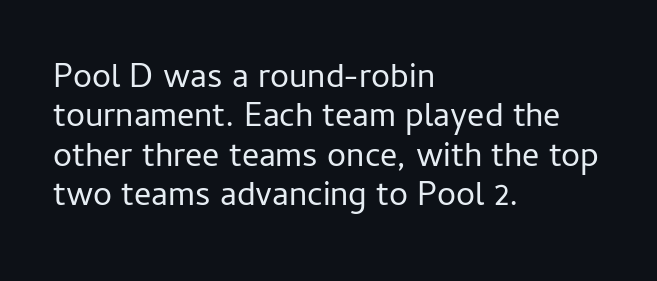
Q: Is the text bold? A: No.
Q: Is the text italic (slanted)? A: No, it is upright.
Q: Is the typeface a serif or a sans-serif typeface? A: Sans-serif.
Q: Is the text underlined? A: No.
Q: How is the paragraph aligned? A: Left-aligned.
Q: Is the spacing between letters normal or unusually wide? A: Normal.
Q: Width (condensed, normal, or wide)? A: Normal.
Q: Stroke contrast? A: Low.
Q: x-height? A: Medium.
Q: Monospaced? A: No.
